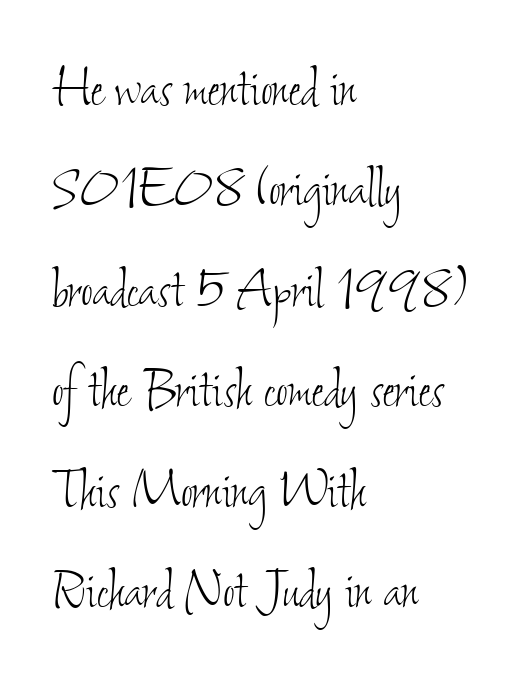
{"bold": "no", "weight": "thin", "width": "condensed", "stroke_contrast": "low", "x_height": "small", "monospaced": "no", "underline": "no", "align": "left", "line_spacing": "normal", "line_spacing_ratio": 1.57, "letter_spacing": "normal", "letter_spacing_em": 0.0, "glyph_px": 64}
